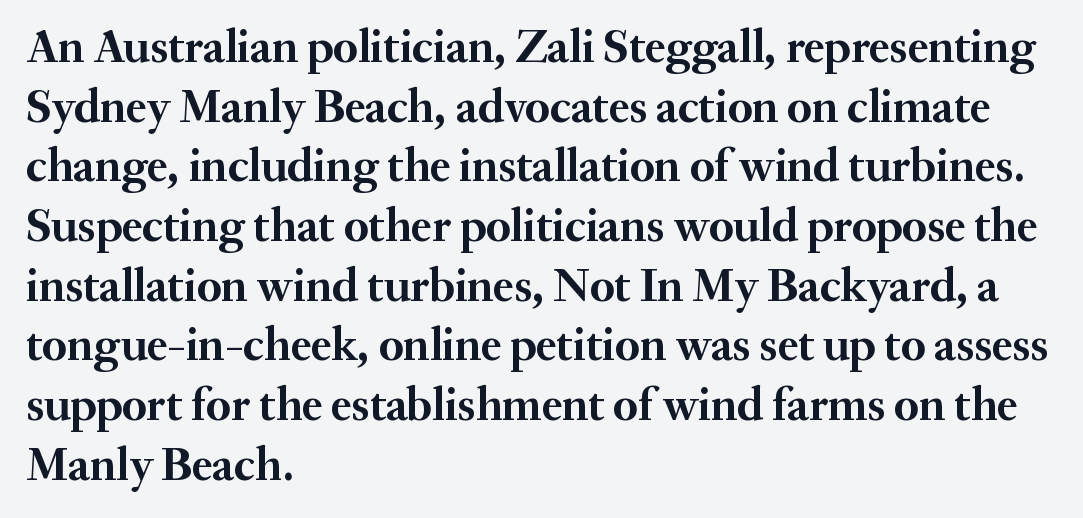
Bold? Absolutely — the strokes are thick and heavy. What's the leading like? Ordinary, nothing unusual. The glyphs are unaccompanied by any horizontal stroke below them. The tracking reads as untouched default to a designer's eye. Horizontally, the lines are justified to the leading edge only. These lines were composed using upright roman letters.
